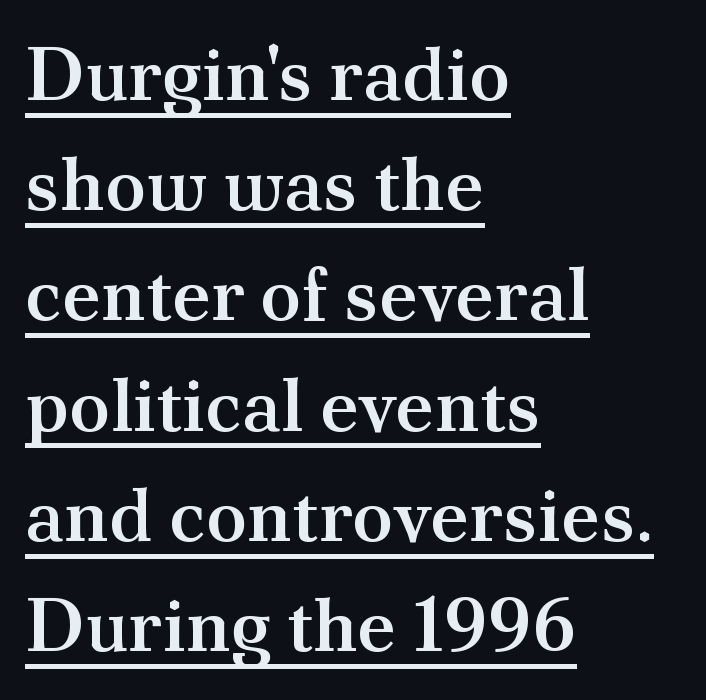
{"serif": "yes", "italic": "no", "bold": "semi", "weight": "semibold", "width": "normal", "stroke_contrast": "medium", "x_height": "small", "monospaced": "no", "underline": "yes", "align": "left", "line_spacing": "normal", "line_spacing_ratio": 1.47, "letter_spacing": "normal", "letter_spacing_em": 0.0, "glyph_px": 75}
